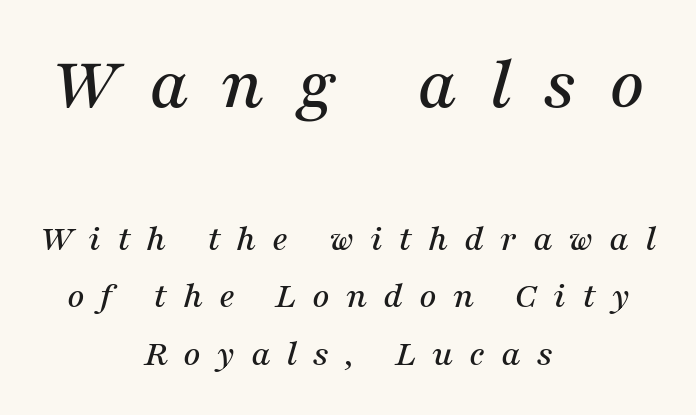
The image shows 77 px serif type, italic (leaning right); set centered, normal line spacing (1.51x), unusually wide letter spacing (+0.42 em), not underlined; the first (top) block is 2.03x larger; medium stroke contrast and a medium x-height.
